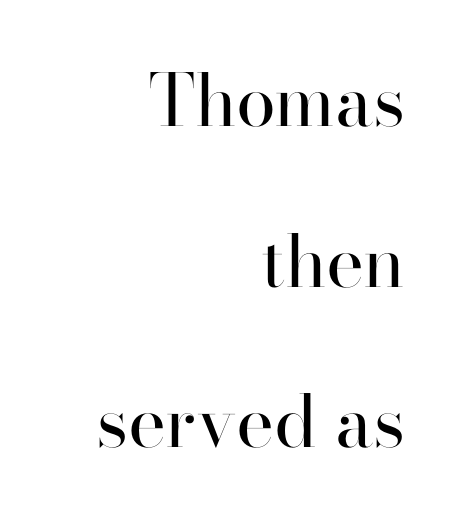
Q: Is the text bold? A: No.
Q: Is the text italic (slanted)? A: No, it is upright.
Q: Is the typeface a serif or a sans-serif typeface? A: Serif.
Q: Is the text underlined? A: No.
Q: How is the paragraph aligned? A: Right-aligned.
Q: Is the spacing between letters normal or unusually wide? A: Normal.
Q: Is the spacing between lines tight, normal or loose? A: Loose.
Q: Width (condensed, normal, or wide)? A: Normal.
Q: Stroke contrast? A: High.
Q: x-height? A: Small.
Q: Monospaced? A: No.
